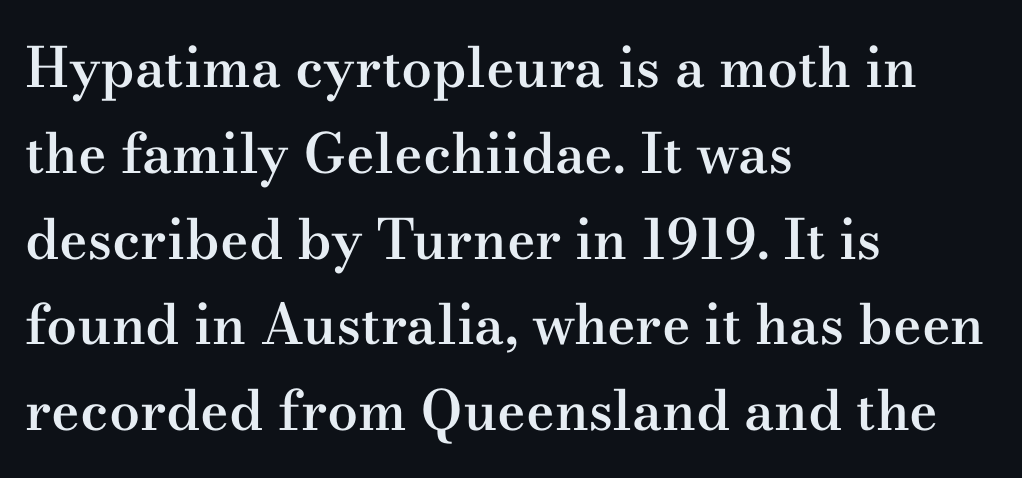
The image shows 55 px semibold, wide serif type, upright; set left-aligned, normal line spacing (1.56x), normal letter spacing, not underlined; medium stroke contrast and a small x-height.
